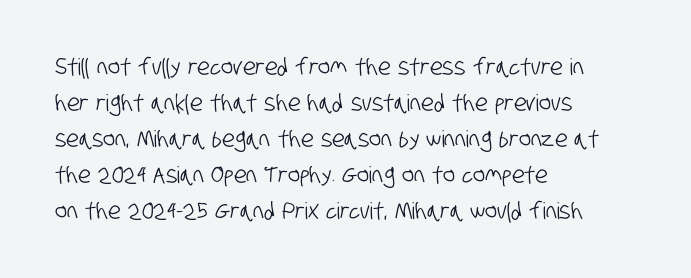
{"underline": "no", "align": "left", "line_spacing": "normal", "line_spacing_ratio": 1.56, "letter_spacing": "normal", "letter_spacing_em": 0.0, "glyph_px": 23}
